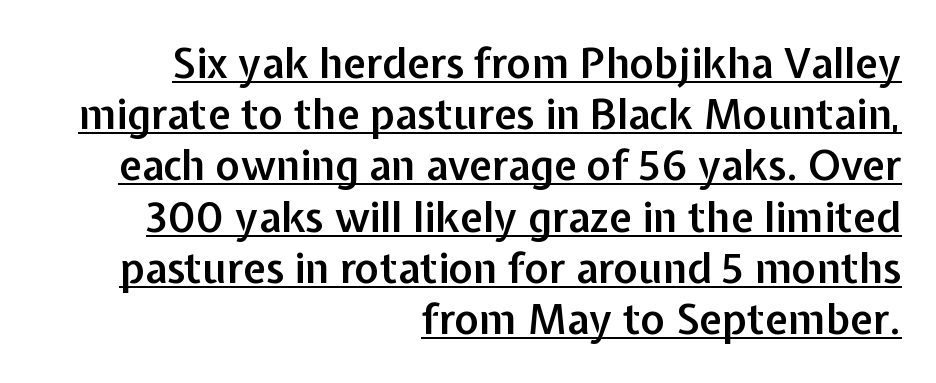
The image shows 41 px semibold sans-serif type, upright; set right-aligned, normal line spacing (1.25x), normal letter spacing, underlined; low stroke contrast and a medium x-height.
